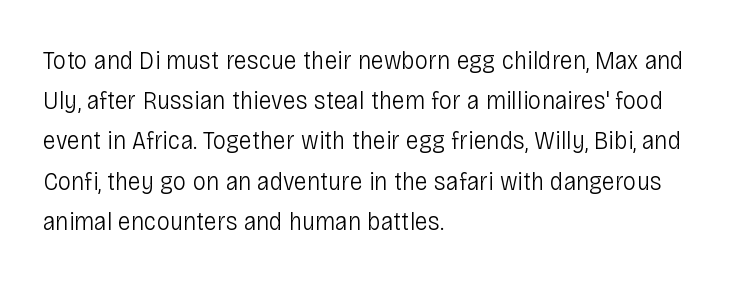
The image shows 27 px text type, upright; set left-aligned, normal line spacing (1.49x), normal letter spacing, not underlined.
